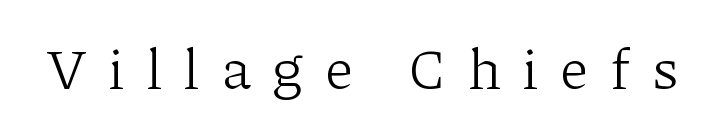
{"serif": "yes", "italic": "no", "bold": "no", "weight": "light", "width": "normal", "stroke_contrast": "low", "x_height": "medium", "monospaced": "no", "underline": "no", "letter_spacing": "wide", "letter_spacing_em": 0.39, "glyph_px": 58}
